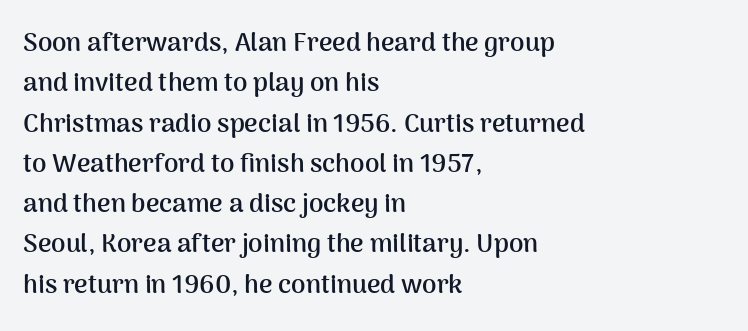
Q: Is the text bold? A: Yes.
Q: Is the text italic (slanted)? A: No, it is upright.
Q: Is the text underlined? A: No.
Q: How is the paragraph aligned? A: Left-aligned.
Q: Is the spacing between letters normal or unusually wide? A: Normal.
Q: Is the spacing between lines tight, normal or loose? A: Normal.
